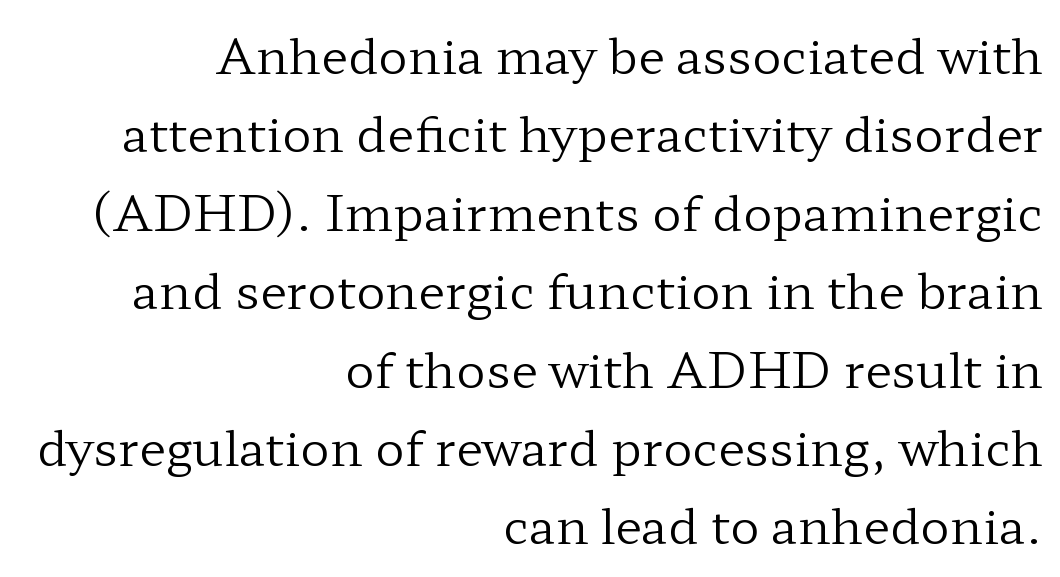
Old-style or modern, the face here clearly has serifs. No extra tracking has been applied to these lines. The paragraph has a hard right edge and a soft left edge. Quick note: not italic, upright.
